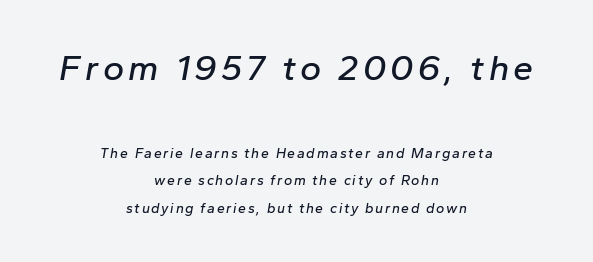
{"italic": "yes", "lean": "right", "slant_degrees": 10, "width": "normal", "stroke_contrast": "low", "x_height": "medium", "monospaced": "no", "underline": "no", "align": "center", "line_spacing": "loose", "line_spacing_ratio": 1.95, "larger_block": "first", "size_ratio": 2.57, "glyph_px": 36}
